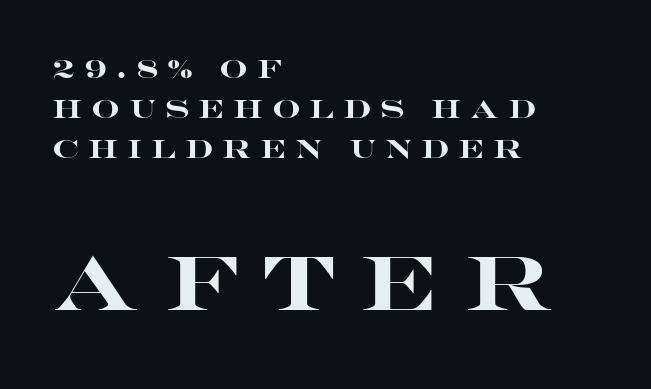
{"italic": "no", "bold": "yes", "weight": "heavy", "width": "wide", "stroke_contrast": "high", "x_height": "large", "monospaced": "no", "underline": "no", "align": "left", "line_spacing": "normal", "line_spacing_ratio": 1.6, "letter_spacing": "wide", "letter_spacing_em": 0.35, "larger_block": "second", "size_ratio": 3.0, "glyph_px": 75}
